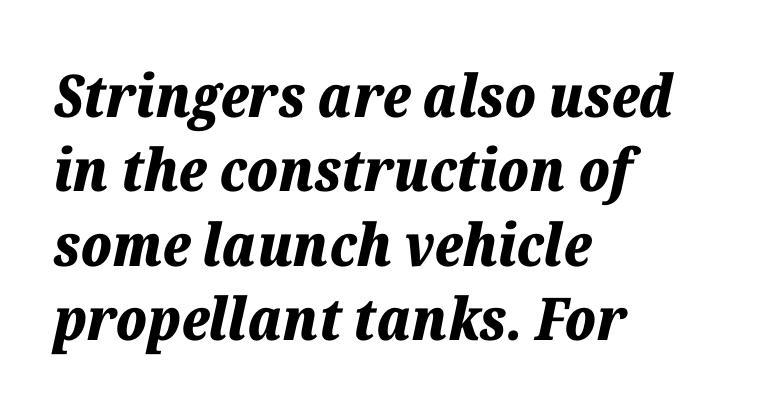
The image shows 59 px bold type, italic (leaning right); set left-aligned, normal line spacing (1.26x), normal letter spacing, not underlined; low stroke contrast and a medium x-height.
